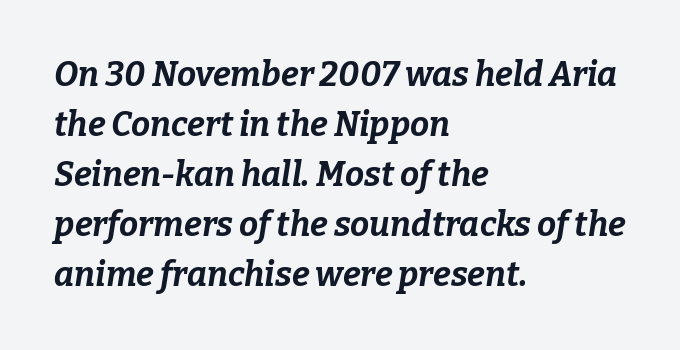
On the weight axis this lands at bold, roughly 700. This rendering features lettering with no underline. Horizontal bands of white between lines are of average thickness. Horizontal alignment here is leftward, the default for most running prose. Is the letter spacing exaggerated? No — it looks like the ordinary default. Notice how the stems are inclined rather than vertical — that's the hallmark of italics.
